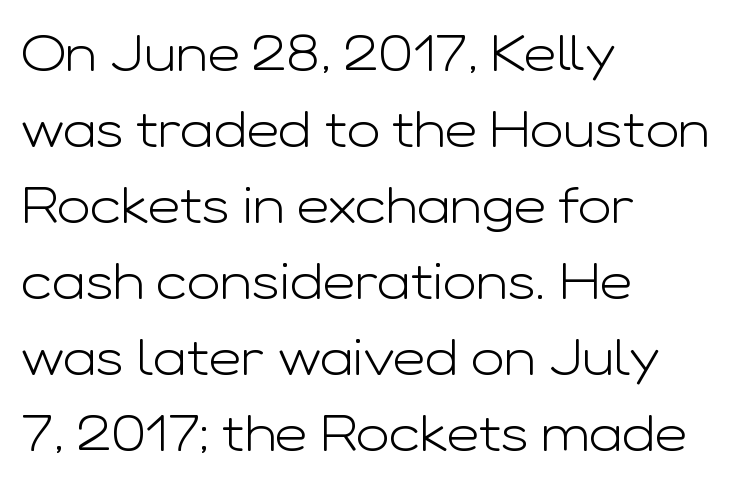
The image shows 50 px light, wide sans-serif type, upright; set left-aligned, normal line spacing (1.52x), normal letter spacing, not underlined; low stroke contrast and a medium x-height.
